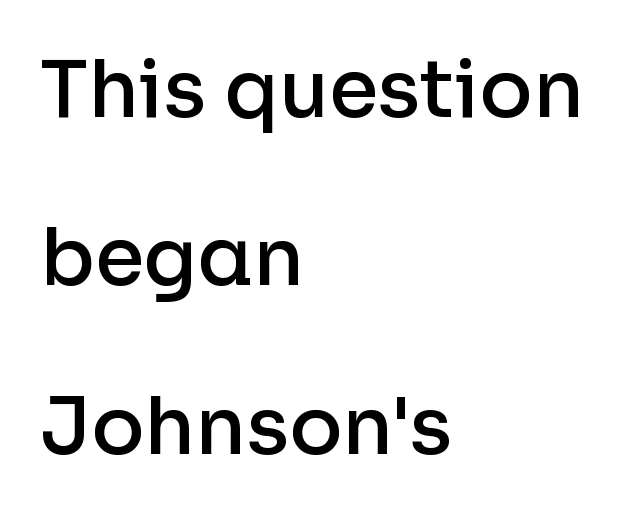
{"serif": "no", "italic": "no", "bold": "semi", "weight": "semibold", "width": "normal", "stroke_contrast": "low", "x_height": "medium", "monospaced": "no", "underline": "no", "align": "left", "line_spacing": "loose", "line_spacing_ratio": 2.13, "letter_spacing": "normal", "letter_spacing_em": 0.0, "glyph_px": 79}
